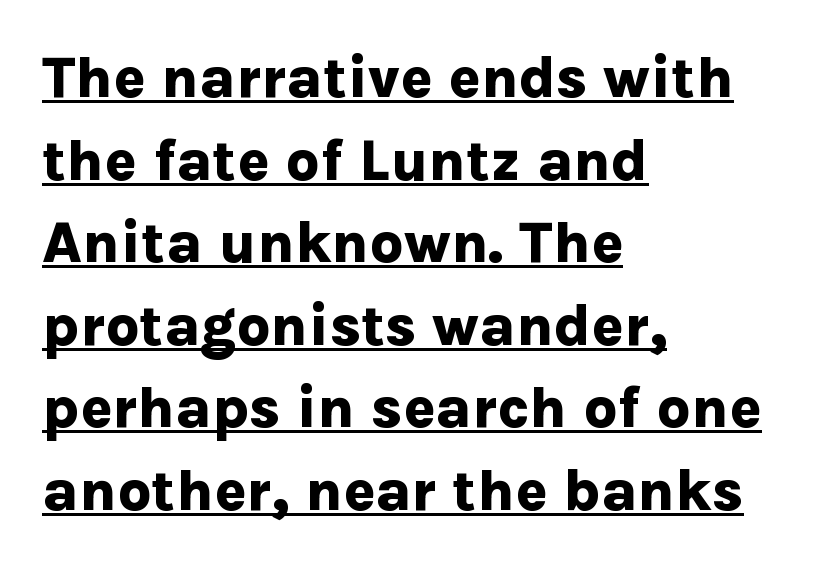
Q: Is the text bold? A: Yes.
Q: Is the text italic (slanted)? A: No, it is upright.
Q: Is the typeface a serif or a sans-serif typeface? A: Sans-serif.
Q: Is the text underlined? A: Yes.
Q: How is the paragraph aligned? A: Left-aligned.
Q: Is the spacing between letters normal or unusually wide? A: Normal.
Q: Is the spacing between lines tight, normal or loose? A: Normal.
Q: Width (condensed, normal, or wide)? A: Normal.
Q: Stroke contrast? A: Low.
Q: x-height? A: Medium.
Q: Monospaced? A: No.
